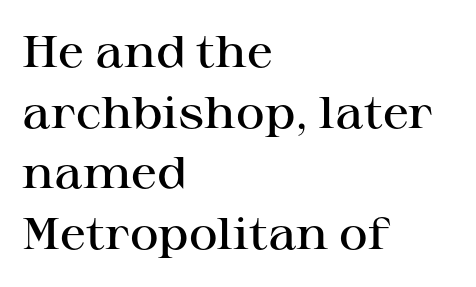
{"serif": "yes", "italic": "no", "bold": "semi", "weight": "semibold", "width": "wide", "stroke_contrast": "high", "x_height": "medium", "monospaced": "no", "underline": "no", "align": "left", "line_spacing": "normal", "line_spacing_ratio": 1.38, "letter_spacing": "normal", "letter_spacing_em": 0.0, "glyph_px": 44}
